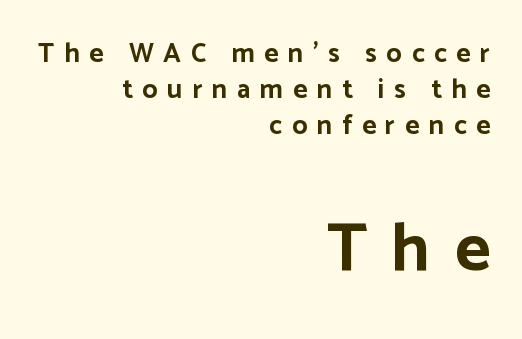
{"serif": "no", "italic": "no", "bold": "yes", "weight": "bold", "width": "normal", "stroke_contrast": "low", "x_height": "medium", "monospaced": "no", "underline": "no", "align": "right", "line_spacing": "normal", "line_spacing_ratio": 1.34, "letter_spacing": "wide", "letter_spacing_em": 0.36, "larger_block": "second", "size_ratio": 2.52, "glyph_px": 68}
